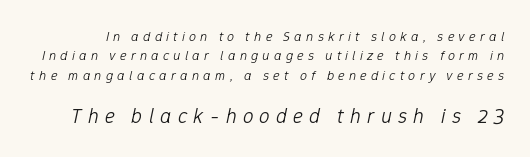
Q: Is the text bold? A: No.
Q: Is the text italic (slanted)? A: Yes, it leans right by about 12 degrees.
Q: Is the text underlined? A: No.
Q: Is the spacing between letters normal or unusually wide? A: Unusually wide.
Q: Is the spacing between lines tight, normal or loose? A: Normal.
Q: Which block of text is set in a larger size, the first (top) or the second (bottom)? A: The second (bottom) one.
